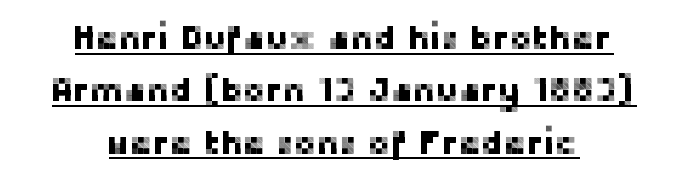
The image shows 34 px sans-serif type, upright; set centered, normal line spacing (1.54x), normal letter spacing, underlined; low stroke contrast and a medium x-height.
